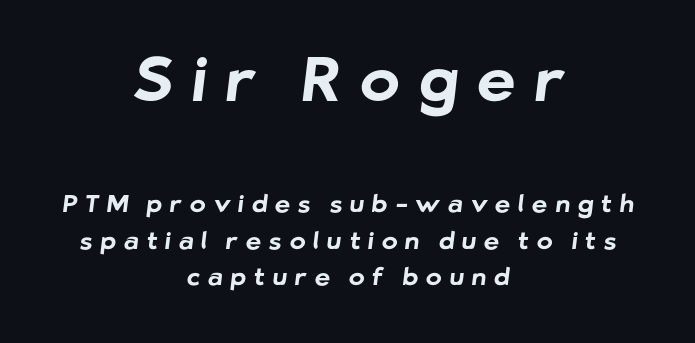
The image shows 60 px bold sans-serif type; set centered, normal line spacing (1.53x), unusually wide letter spacing (+0.32 em), not underlined; the first (top) block is 2.5x larger; low stroke contrast and a medium x-height.
